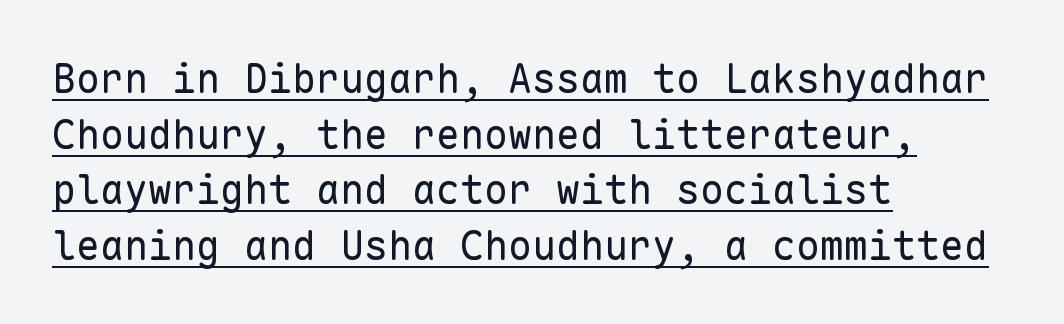
This sample has the even, mechanical cadence of fixed-width lettering. The rows are spaced the way most documents space them. This sample uses a sans-serif face. The rag falls on the right side of this text block.
